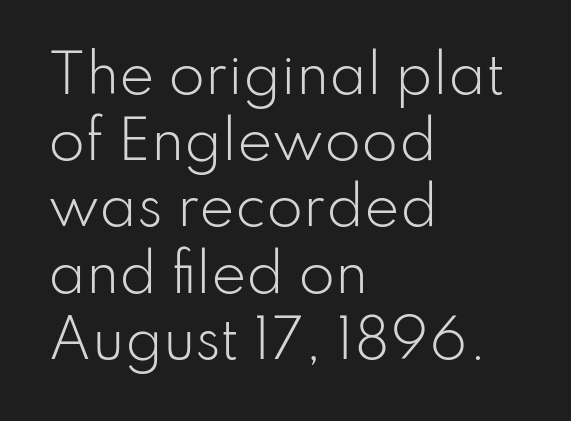
Spacing verdict: proportional, widths tailored to each character. The lines sit at an ordinary, default distance from one another. The font family rendered here belongs to the sans-serif group. Words appear dense and cohesive because spacing is normal. The passage shown is not bold in any degree. The specimen omits any rule beneath the text block's lines.
